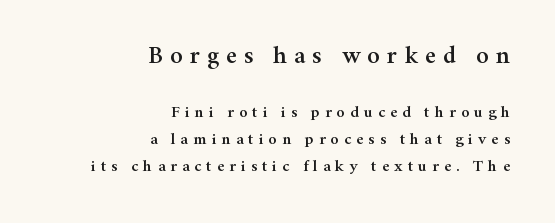
Words float on clear page, feet unadorned. Glyph-to-glyph distance is far greater than everyday printed text. Reading down the block, your eye finds every line finishing at a fixed right position. Horizontal bands of white between lines are of average thickness.
